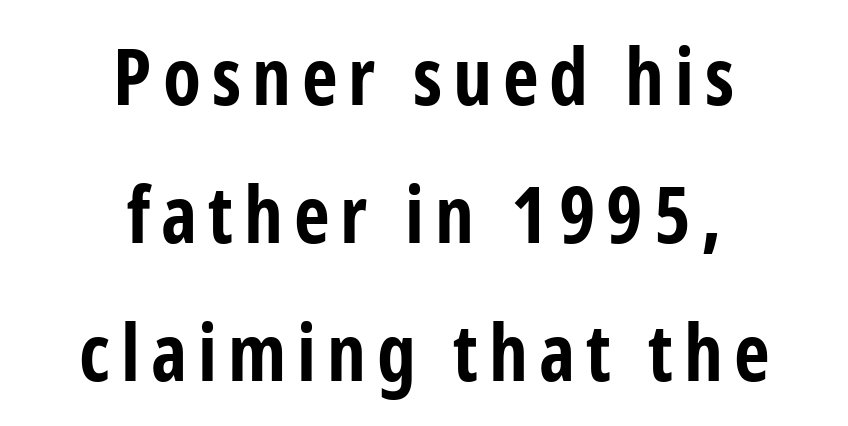
Q: Is the text bold? A: Yes.
Q: Is the text italic (slanted)? A: No, it is upright.
Q: Is the typeface a serif or a sans-serif typeface? A: Sans-serif.
Q: Is the text underlined? A: No.
Q: How is the paragraph aligned? A: Centered.
Q: Width (condensed, normal, or wide)? A: Condensed.
Q: Stroke contrast? A: Low.
Q: x-height? A: Medium.
Q: Monospaced? A: No.
